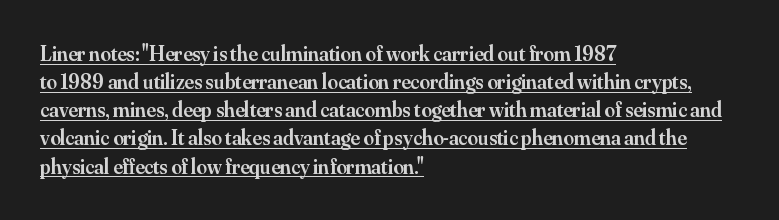
Each line of the rendering has a horizontal stroke beneath the glyphs. These lines keep a tight, regular rhythm from letter to letter. The rendering uses a moderate line-height, typical for paragraphs. If you drew a line through each stem, it would be perfectly vertical. Does the weight exceed regular? Yes, but only to semibold. The rendering anchors every line to the left-hand side.
